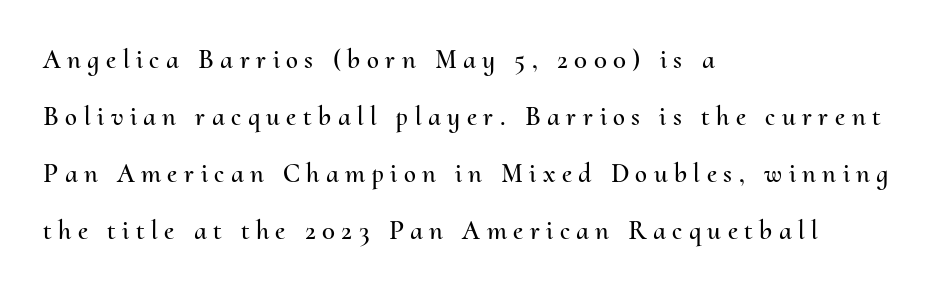
The image shows 27 px text type, upright; set left-aligned, loose line spacing (2.11x), unusually wide letter spacing (+0.24 em), not underlined.
